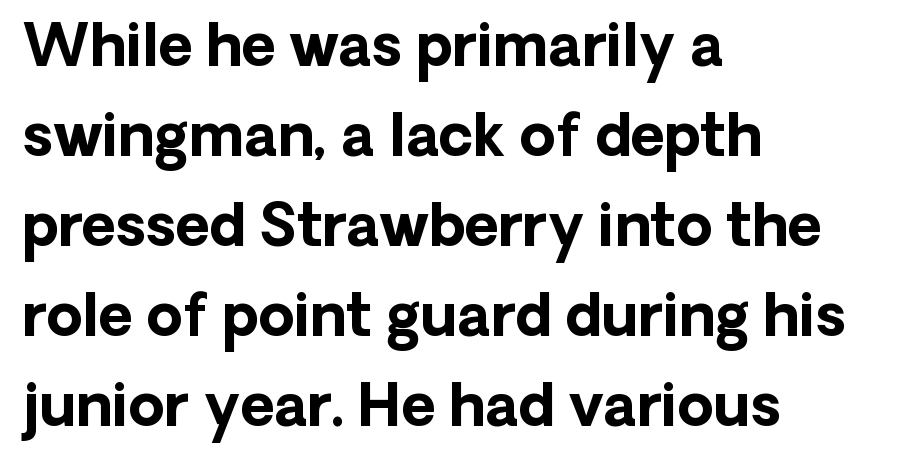
{"serif": "no", "italic": "no", "bold": "yes", "weight": "bold", "width": "normal", "stroke_contrast": "low", "x_height": "medium", "monospaced": "no", "underline": "no", "align": "left", "line_spacing": "normal", "line_spacing_ratio": 1.55, "letter_spacing": "normal", "letter_spacing_em": 0.0, "glyph_px": 58}
